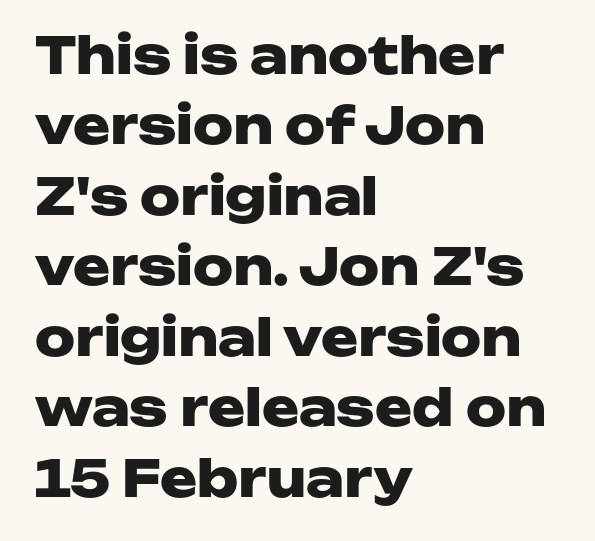
Q: Is the text bold? A: Yes.
Q: Is the text italic (slanted)? A: No, it is upright.
Q: Is the typeface a serif or a sans-serif typeface? A: Sans-serif.
Q: Is the text underlined? A: No.
Q: How is the paragraph aligned? A: Left-aligned.
Q: Is the spacing between letters normal or unusually wide? A: Normal.
Q: Is the spacing between lines tight, normal or loose? A: Normal.
Q: Width (condensed, normal, or wide)? A: Wide.
Q: Stroke contrast? A: Low.
Q: x-height? A: Medium.
Q: Monospaced? A: No.
